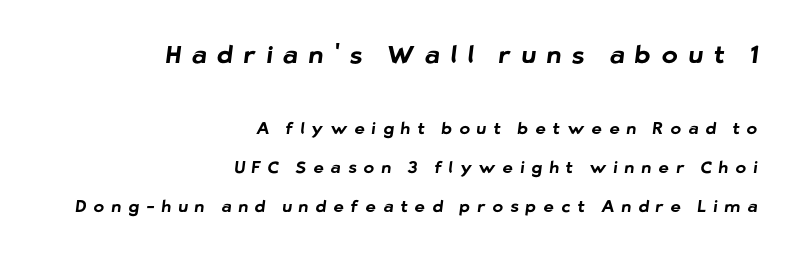
Line spacing here is loose. Between these two stacked blocks, the higher one wins on size. Rule under the text: the space is simply empty. The paragraph has a hard right edge and a soft left edge. What stands out about the letter spacing? Its width — letters are far apart. Notice how thick the strokes are: this is what a full bold looks like.
